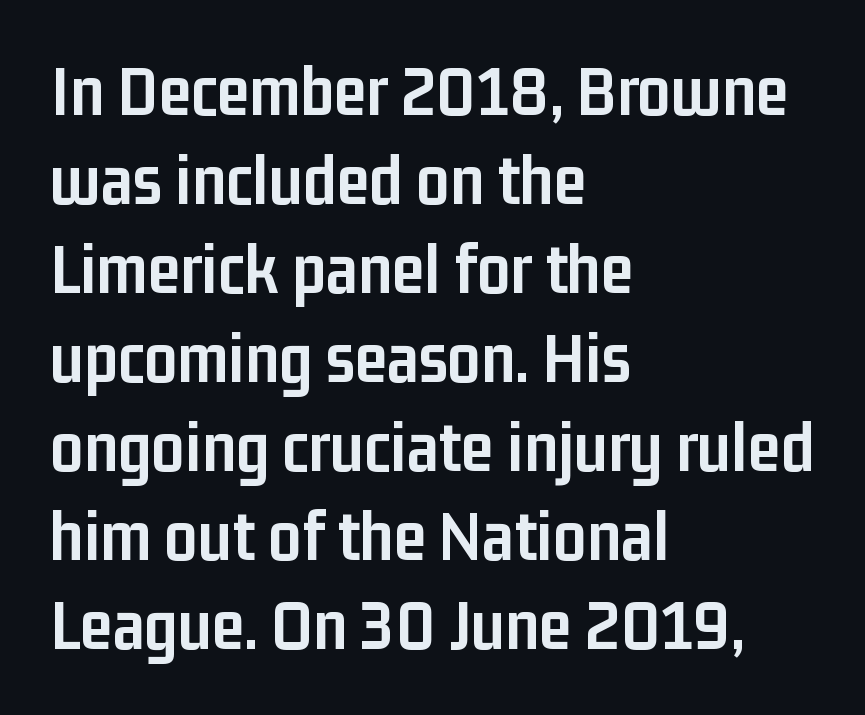
The image shows 73 px semibold, condensed sans-serif type, upright; set left-aligned, line spacing 1.22x, normal letter spacing, not underlined; low stroke contrast and a medium x-height.
